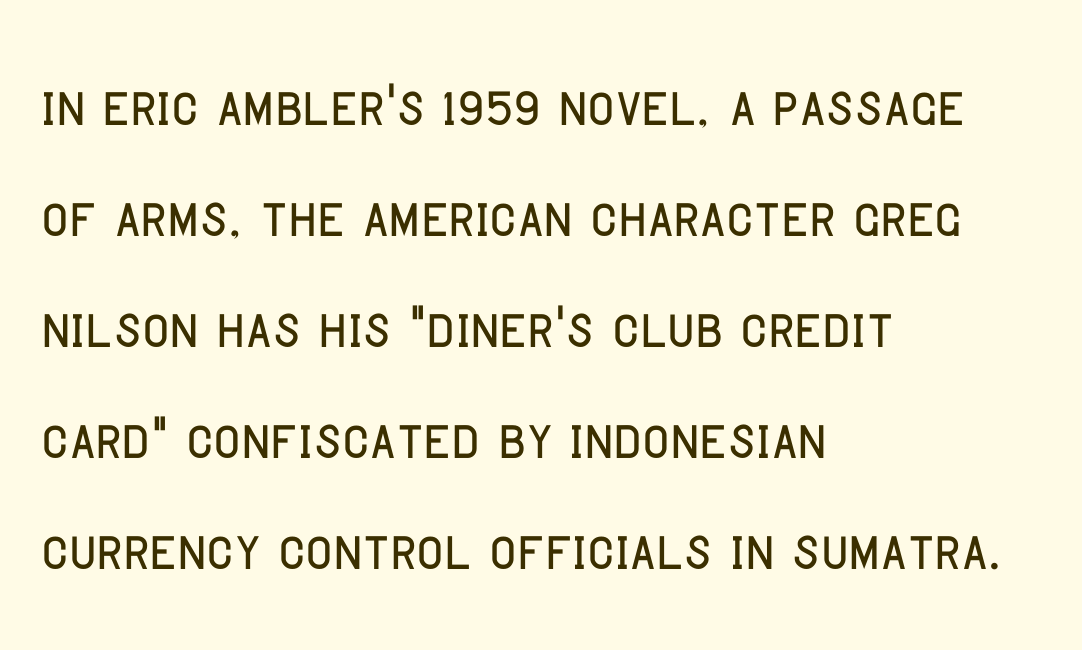
{"serif": "no", "italic": "no", "width": "condensed", "stroke_contrast": "low", "x_height": "large", "monospaced": "no", "underline": "no", "align": "left", "line_spacing": "normal", "line_spacing_ratio": 1.52, "letter_spacing": "normal", "letter_spacing_em": 0.0, "glyph_px": 73}
